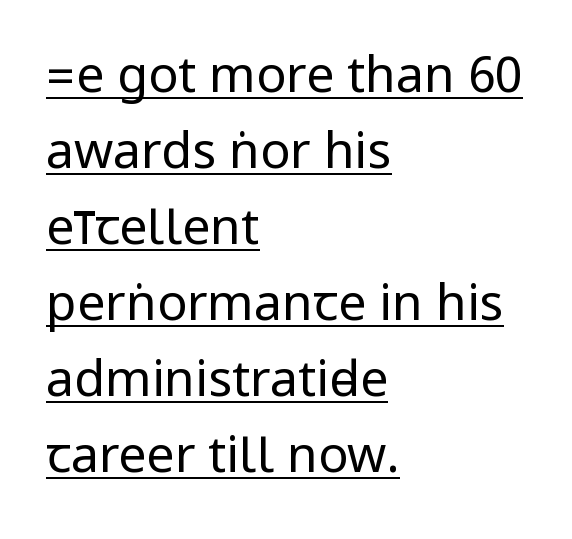
Glance below the letters and you will spot a drawn line. The horizontal fit of the characters is conventional and even. Quick note: not italic, upright. Check where the strokes stop: nothing finishes them off — pure sans.
